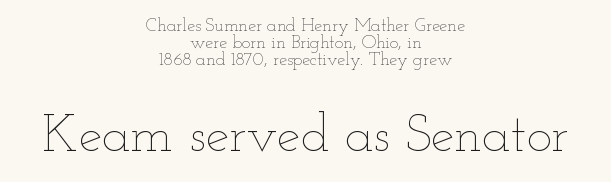
Letter spacing: default. Small over large — that's the arrangement of the two blocks here. Is this a heavy cut? Hardly; it is regular or lighter. The passage shown is typed in a proportional face where columns would drift. The compositor balanced each line on the midline. The lines are packed closely together with very little leading.
